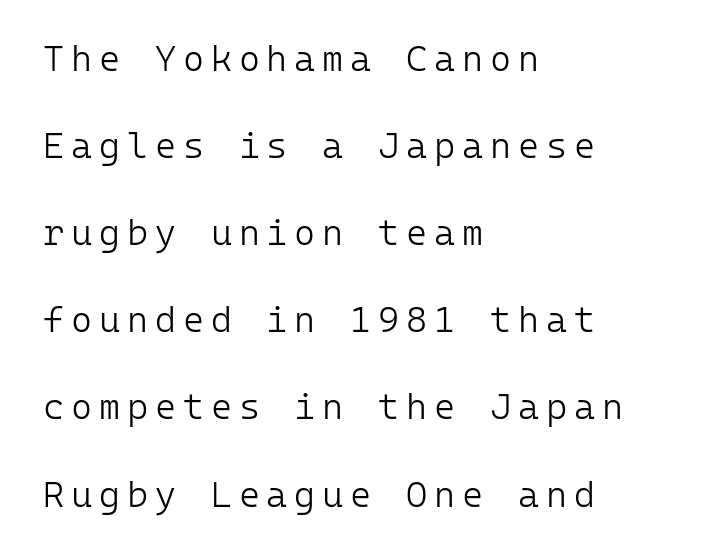
The image shows 36 px light sans-serif type, upright, monospaced; set left-aligned, loose line spacing (2.42x), not underlined; low stroke contrast and a medium x-height.
